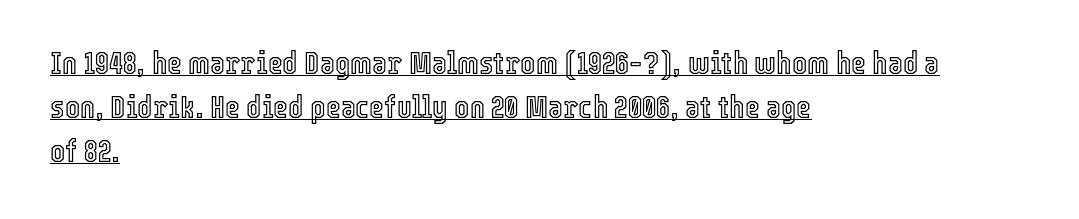
The image shows 32 px condensed type, upright; set left-aligned, normal line spacing (1.37x), normal letter spacing, underlined; a medium x-height.
